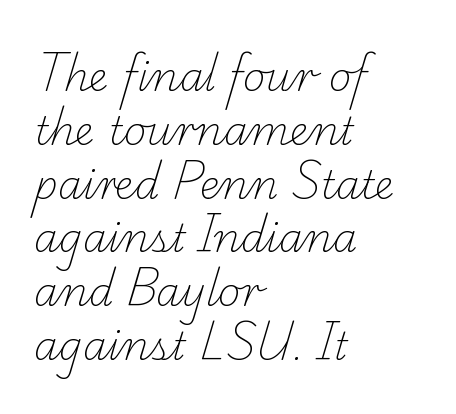
{"serif": "yes", "bold": "no", "weight": "light", "width": "normal", "stroke_contrast": "low", "x_height": "small", "monospaced": "no", "underline": "no", "align": "left", "line_spacing": "normal", "line_spacing_ratio": 1.38, "letter_spacing": "normal", "letter_spacing_em": 0.0, "glyph_px": 39}
